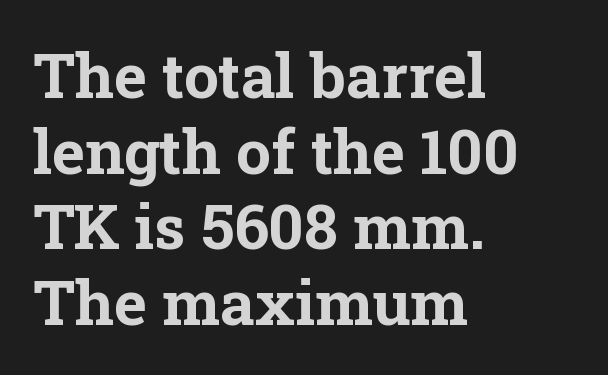
Q: Is the text bold? A: Yes.
Q: Is the text italic (slanted)? A: No, it is upright.
Q: Is the typeface a serif or a sans-serif typeface? A: Serif.
Q: Is the text underlined? A: No.
Q: How is the paragraph aligned? A: Left-aligned.
Q: Is the spacing between letters normal or unusually wide? A: Normal.
Q: Width (condensed, normal, or wide)? A: Normal.
Q: Stroke contrast? A: Low.
Q: x-height? A: Medium.
Q: Monospaced? A: No.
